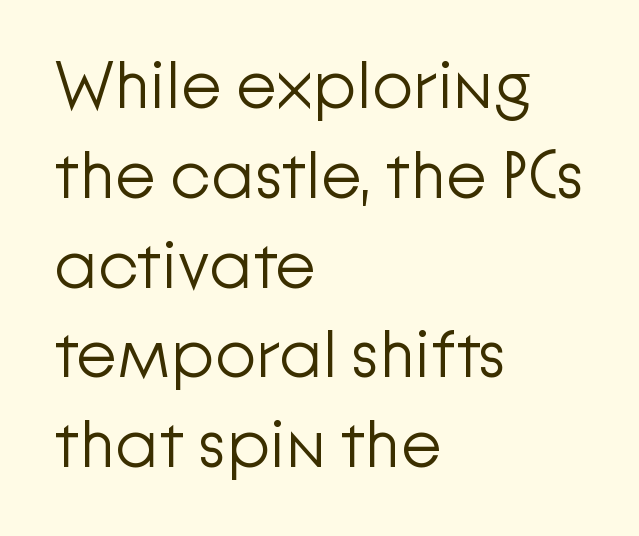
The image shows 67 px light sans-serif type, upright; set left-aligned, normal line spacing (1.34x), normal letter spacing, not underlined; low stroke contrast and a medium x-height.
